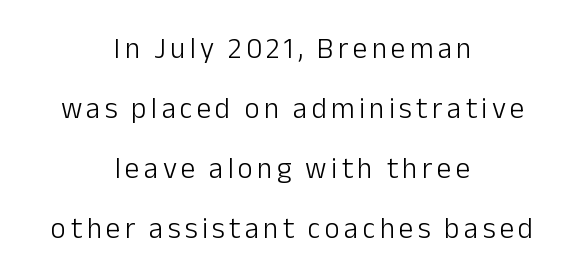
The image shows 29 px light sans-serif type, upright; set centered, loose line spacing (2.07x), not underlined; low stroke contrast and a medium x-height.
